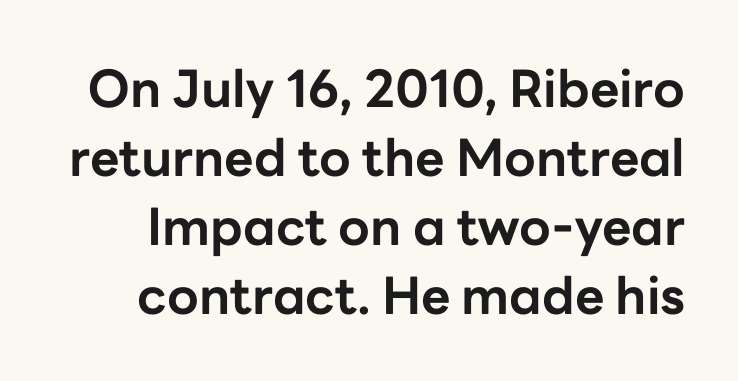
{"serif": "no", "italic": "no", "bold": "yes", "weight": "bold", "width": "normal", "stroke_contrast": "low", "x_height": "medium", "monospaced": "no", "underline": "no", "line_spacing": "normal", "line_spacing_ratio": 1.35, "letter_spacing": "normal", "letter_spacing_em": 0.0, "glyph_px": 51}
